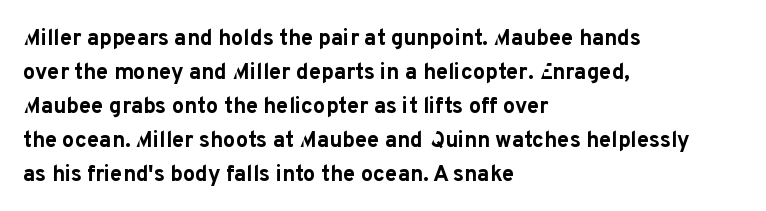
The image shows 22 px bold type, upright; set left-aligned, normal line spacing (1.54x), normal letter spacing, not underlined.
